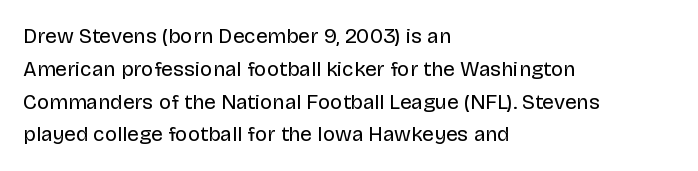
Q: Is the text bold? A: No.
Q: Is the text italic (slanted)? A: No, it is upright.
Q: Is the text underlined? A: No.
Q: How is the paragraph aligned? A: Left-aligned.
Q: Is the spacing between letters normal or unusually wide? A: Normal.
Q: Is the spacing between lines tight, normal or loose? A: Normal.
